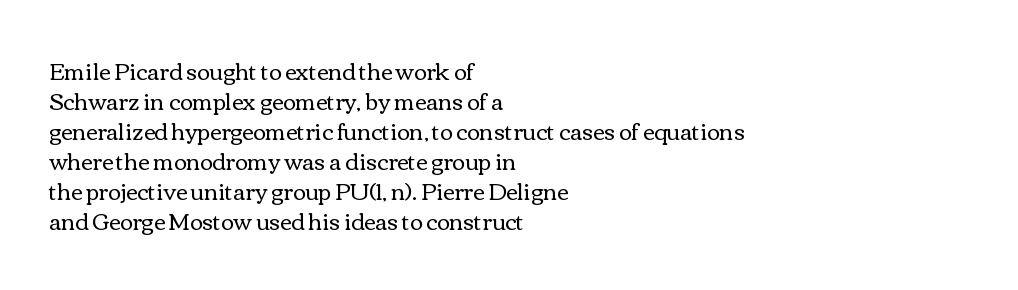
Reading down the column, the eye jumps a familiar distance to each next line. Left-aligned paragraph, ragged on the right. Check under the words: just untouched page. Nope, not italic — everything's standing straight.
